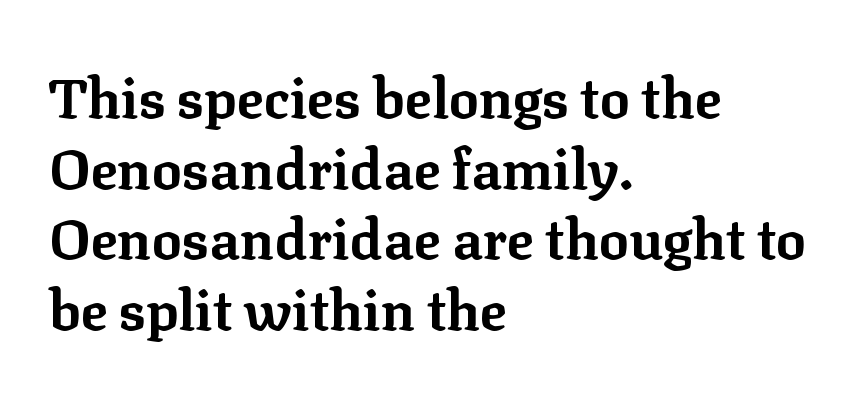
Q: Is the text bold? A: Yes.
Q: Is the text italic (slanted)? A: No, it is upright.
Q: Is the typeface a serif or a sans-serif typeface? A: Serif.
Q: Is the text underlined? A: No.
Q: How is the paragraph aligned? A: Left-aligned.
Q: Is the spacing between letters normal or unusually wide? A: Normal.
Q: Is the spacing between lines tight, normal or loose? A: Normal.
Q: Width (condensed, normal, or wide)? A: Normal.
Q: Stroke contrast? A: Low.
Q: x-height? A: Medium.
Q: Monospaced? A: No.
